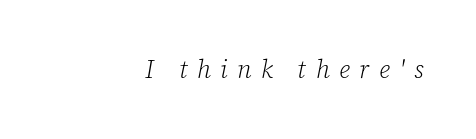
Q: Is the text bold? A: No.
Q: Is the text italic (slanted)? A: Yes, it leans right by about 12 degrees.
Q: Is the text underlined? A: No.
Q: How is the paragraph aligned? A: Right-aligned.
Q: Is the spacing between letters normal or unusually wide? A: Unusually wide.
